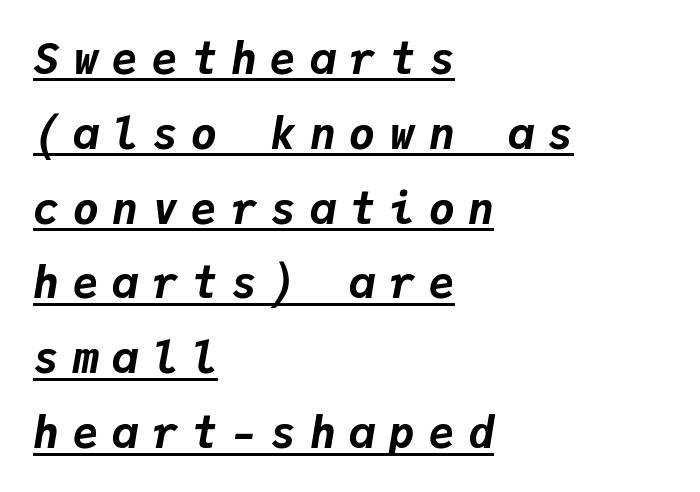
{"italic": "yes", "lean": "right", "slant_degrees": 9, "bold": "yes", "weight": "bold", "width": "normal", "stroke_contrast": "low", "x_height": "medium", "monospaced": "yes", "underline": "yes", "align": "left", "line_spacing_ratio": 1.74, "letter_spacing": "wide", "letter_spacing_em": 0.32, "glyph_px": 43}
